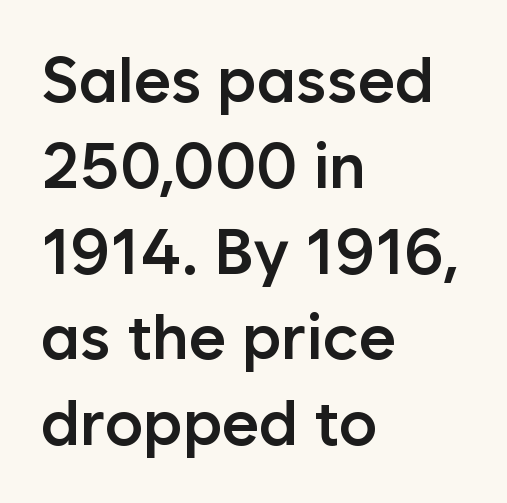
Nope, no serifs anywhere on these letters. Short note: letters normally spaced. Is the type bold? Partly — it's a semibold, heavier than regular but not fully bold. All the whitespace from short lines collects on the right. The vertical gap from one line to the next is medium.
